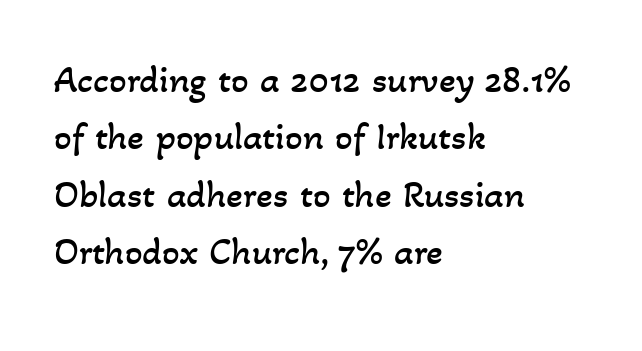
The image shows 39 px regular-weight type; set left-aligned, normal line spacing (1.47x), normal letter spacing, not underlined; low stroke contrast and a small x-height.
